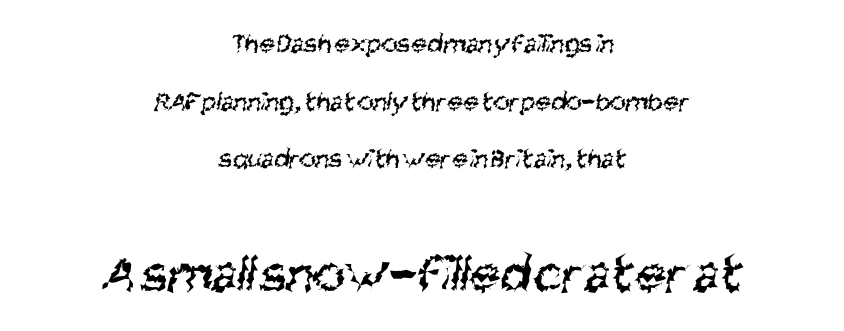
The image shows 55 px regular-weight, condensed sans-serif type; set centered, loose line spacing (2.06x), normal letter spacing, not underlined; the second (bottom) block is 1.96x larger; medium stroke contrast and a large x-height.
